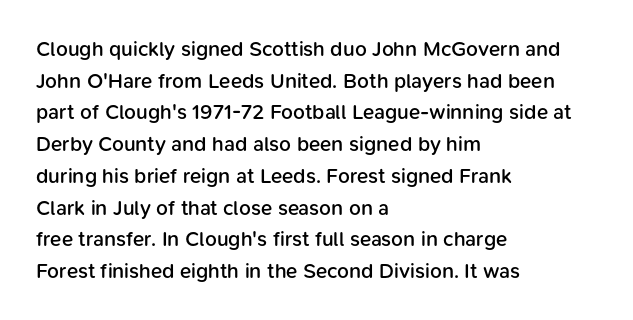
The image shows 21 px text type, upright; set left-aligned, normal line spacing (1.51x), normal letter spacing, not underlined.
